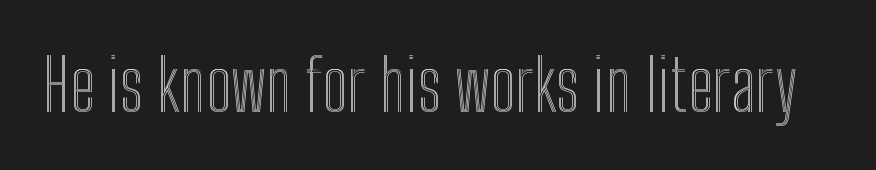
The image shows 71 px condensed type, upright; set normal letter spacing, not underlined; a medium x-height.
